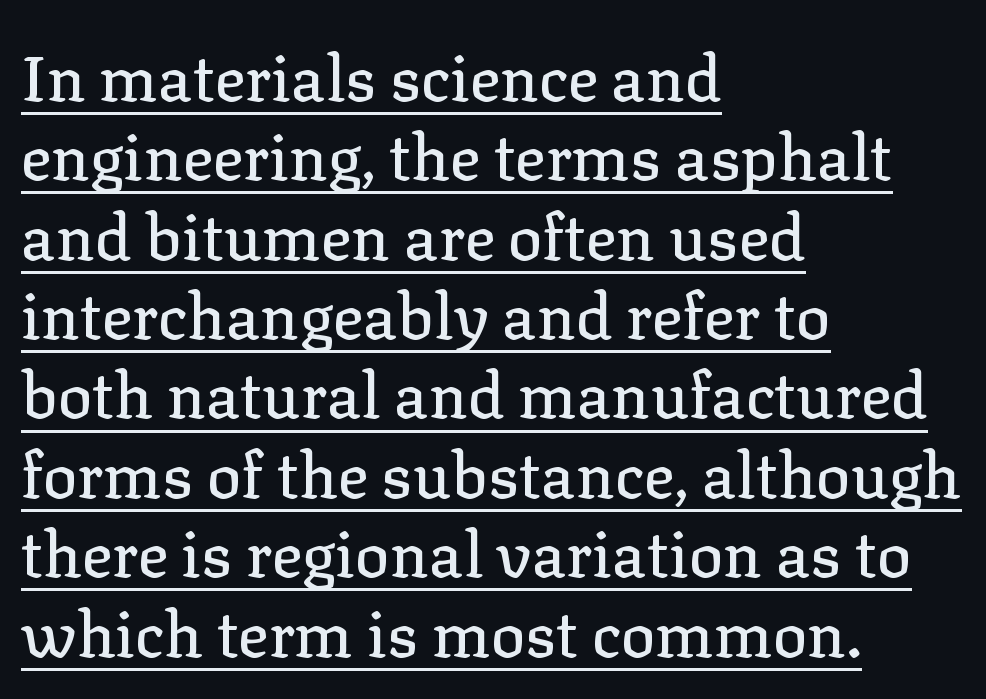
Q: Is the text italic (slanted)? A: No, it is upright.
Q: Is the typeface a serif or a sans-serif typeface? A: Serif.
Q: Is the text underlined? A: Yes.
Q: How is the paragraph aligned? A: Left-aligned.
Q: Is the spacing between letters normal or unusually wide? A: Normal.
Q: Width (condensed, normal, or wide)? A: Normal.
Q: Stroke contrast? A: Low.
Q: x-height? A: Medium.
Q: Monospaced? A: No.
